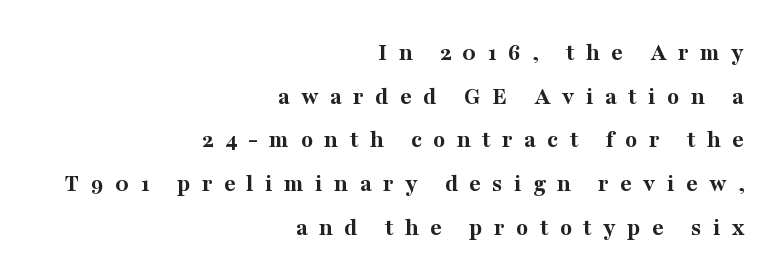
{"italic": "no", "bold": "yes", "underline": "no", "align": "right", "line_spacing_ratio": 1.75, "letter_spacing": "wide", "letter_spacing_em": 0.45, "glyph_px": 25}
